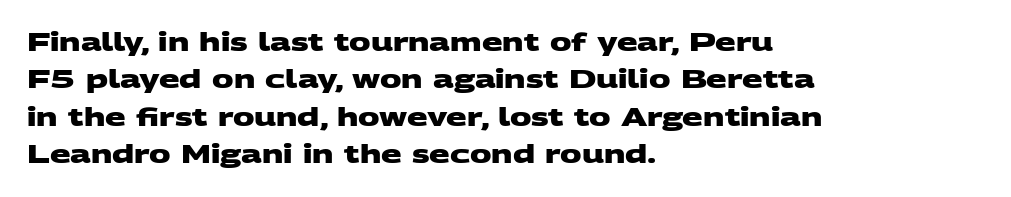
Leading: standard. Plenty of ink on the page — the face is bold. Letter spacing: default. These lines stack with their left ends in a neat column.
